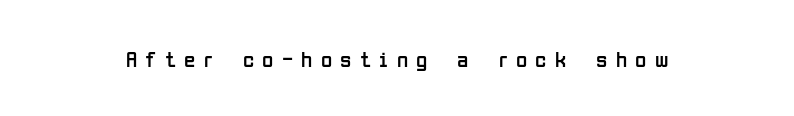
Q: Is the text bold? A: No.
Q: Is the text italic (slanted)? A: No, it is upright.
Q: Is the text underlined? A: No.
Q: Is the spacing between letters normal or unusually wide? A: Unusually wide.
